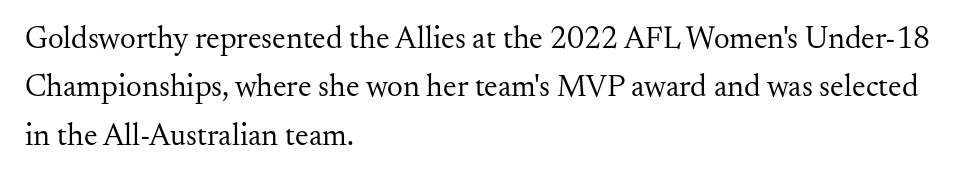
Is the type heavy? It reads as light-to-regular instead. These lines are rendered in a variable-pitch font. Is the letter spacing exaggerated? No — it looks like the ordinary default. The passage shown is not underscored anywhere. Is this a sans? No — the strokes have serifs. The rag falls on the right side of this text block.
